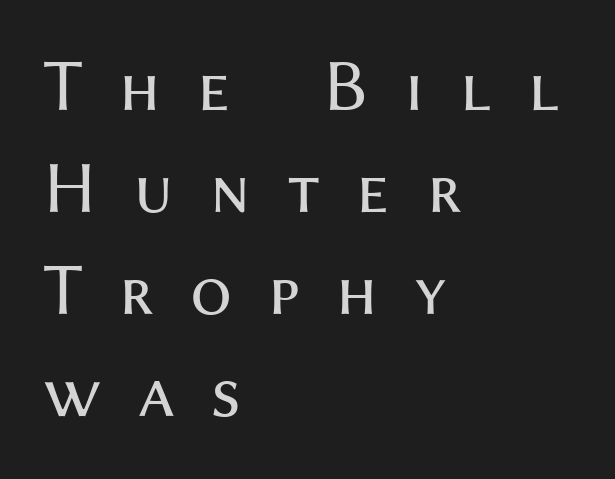
{"serif": "no", "italic": "no", "bold": "no", "weight": "regular", "width": "normal", "stroke_contrast": "medium", "x_height": "medium", "monospaced": "no", "underline": "no", "align": "left", "line_spacing": "normal", "line_spacing_ratio": 1.38, "letter_spacing": "wide", "letter_spacing_em": 0.49, "glyph_px": 74}
